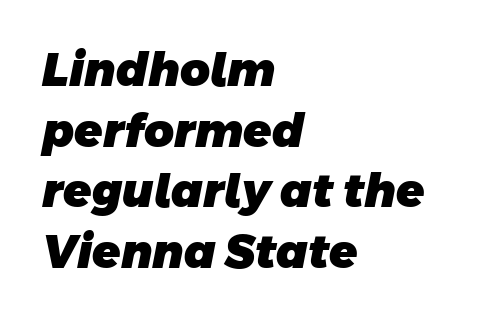
Q: Is the text bold? A: Yes.
Q: Is the typeface a serif or a sans-serif typeface? A: Sans-serif.
Q: Is the text underlined? A: No.
Q: How is the paragraph aligned? A: Left-aligned.
Q: Is the spacing between letters normal or unusually wide? A: Normal.
Q: Is the spacing between lines tight, normal or loose? A: Normal.
Q: Width (condensed, normal, or wide)? A: Normal.
Q: Stroke contrast? A: Low.
Q: x-height? A: Large.
Q: Monospaced? A: No.
